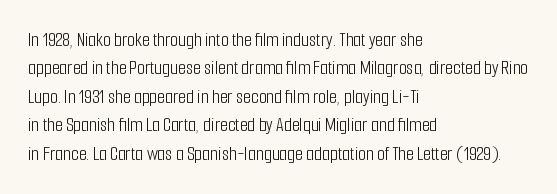
Glyph-to-glyph distance matches everyday printed text. One glance says typical: line gaps are just what's usual. A bare baseline throughout the passage. Does the lettering tilt? It doesn't — this is upright.
